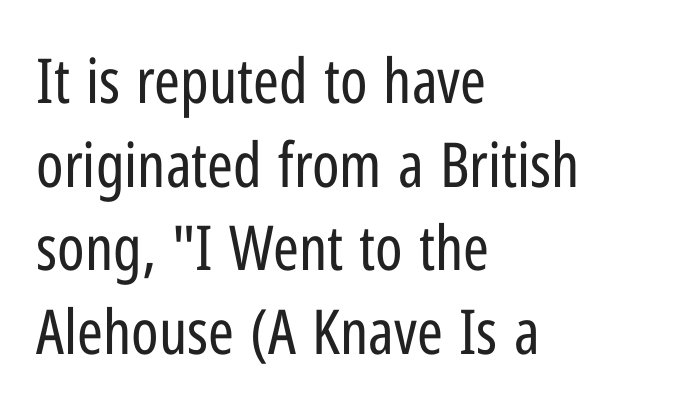
The image shows 62 px regular-weight, condensed sans-serif type, upright; set left-aligned, normal line spacing (1.35x), normal letter spacing, not underlined; low stroke contrast and a medium x-height.
